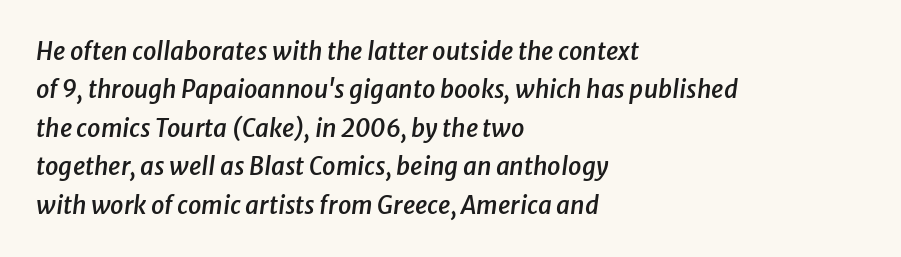
The lettering tilts uniformly, giving the passage an italic look. Teacher's note: observe the even left margin — that is flush-left alignment. A semibold gives these letters moderate extra thickness, short of bold. A bare baseline throughout the passage. Is there much room between lines? A standard amount, neither cramped nor airy.
